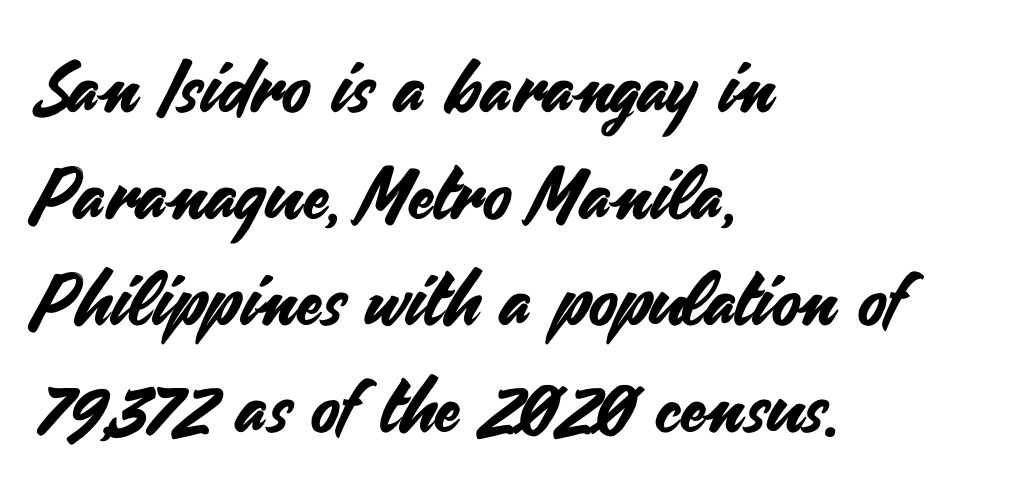
The image shows 73 px sans-serif type; set left-aligned, normal line spacing (1.46x), normal letter spacing, not underlined; medium stroke contrast and a small x-height.
